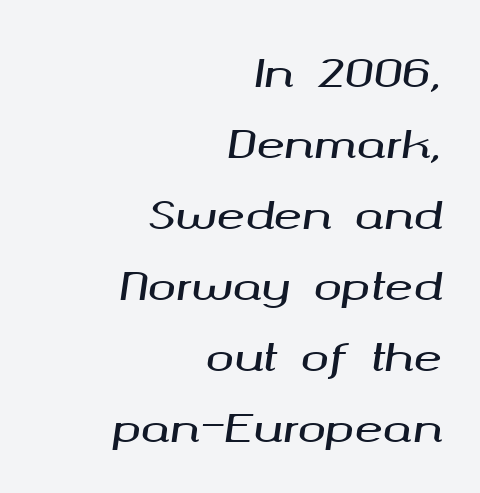
The image shows 38 px wide type, italic (leaning right); set right-aligned, line spacing 1.87x, normal letter spacing, not underlined; medium stroke contrast and a medium x-height.
